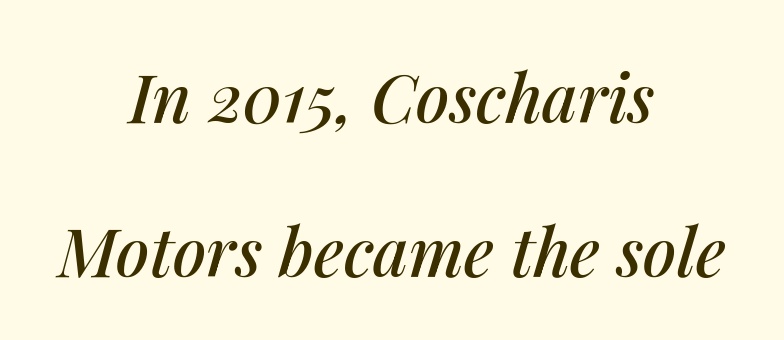
The passage shown stacks its lines with a broad gap. Think of a printed novel: that variable character pitch is what you see here. Characters follow at the spacing the type designer built in. The foot of each line stays bare and open.
